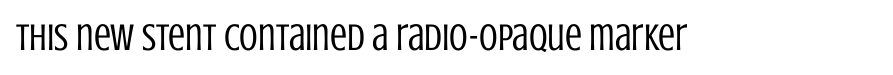
Q: Is the text bold? A: No.
Q: Is the text italic (slanted)? A: No, it is upright.
Q: Is the typeface a serif or a sans-serif typeface? A: Sans-serif.
Q: Is the text underlined? A: No.
Q: Is the spacing between letters normal or unusually wide? A: Normal.
Q: Width (condensed, normal, or wide)? A: Condensed.
Q: Stroke contrast? A: Low.
Q: x-height? A: Large.
Q: Monospaced? A: No.
